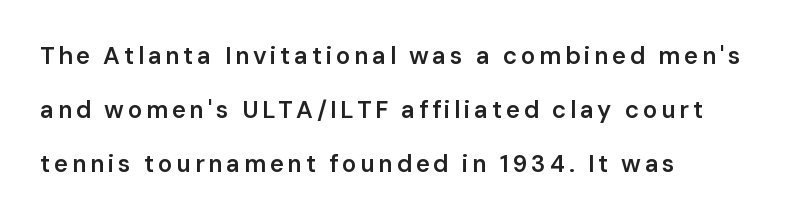
{"italic": "no", "bold": "semi", "underline": "no", "align": "left", "line_spacing": "loose", "line_spacing_ratio": 2.26, "glyph_px": 24}
